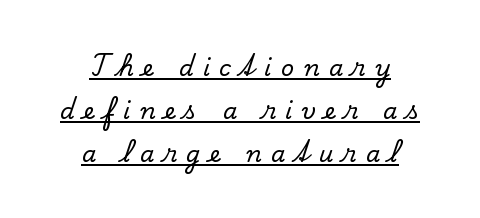
Q: Is the text italic (slanted)? A: Yes.
Q: Is the text underlined? A: Yes.
Q: How is the paragraph aligned? A: Centered.
Q: Is the spacing between letters normal or unusually wide? A: Unusually wide.
